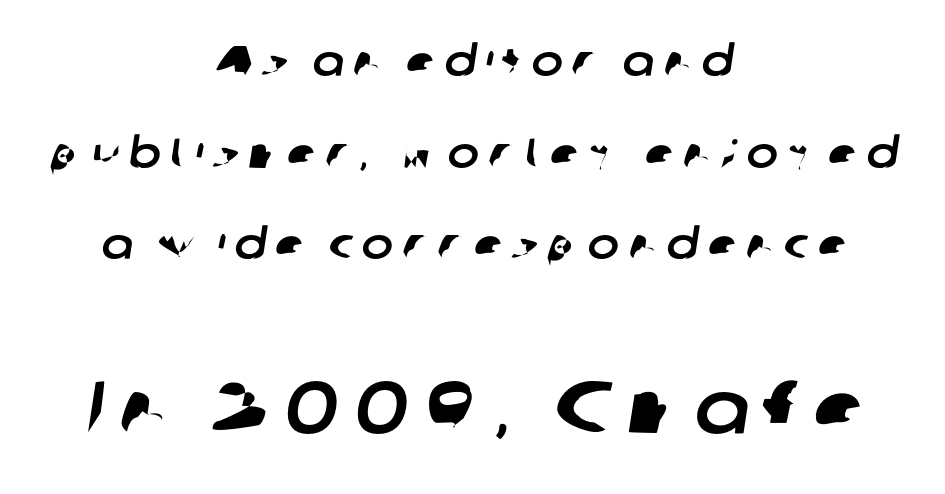
These lines stand farther apart than default settings would place them. Where is the straight margin? There isn't one; the lines are centered. Small over large — that's the arrangement of the two blocks here. Between one letter and the next there's a generous, obvious gap. No word sits above an underline. This sample uses a sans-serif face.
